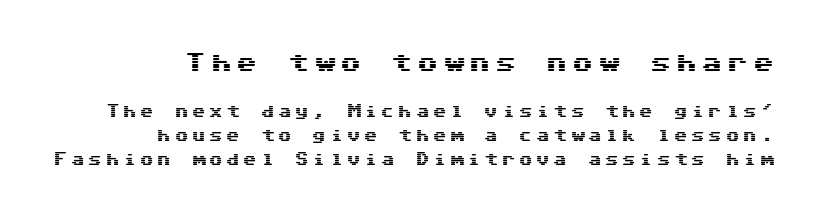
The image shows 21 px text type, upright; set normal line spacing (1.69x), unusually wide letter spacing (+0.23 em), not underlined; the first (top) block is 1.5x larger.
